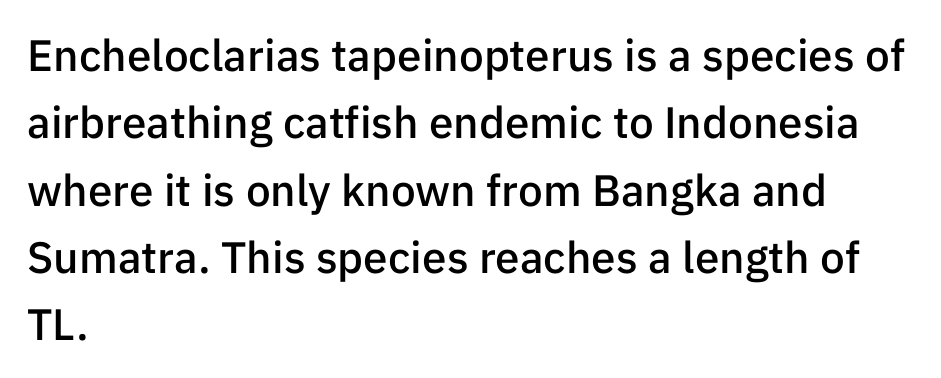
{"serif": "no", "italic": "no", "bold": "semi", "weight": "semibold", "width": "normal", "stroke_contrast": "low", "x_height": "medium", "monospaced": "no", "underline": "no", "align": "left", "line_spacing": "normal", "line_spacing_ratio": 1.53, "letter_spacing": "normal", "letter_spacing_em": 0.0, "glyph_px": 44}
